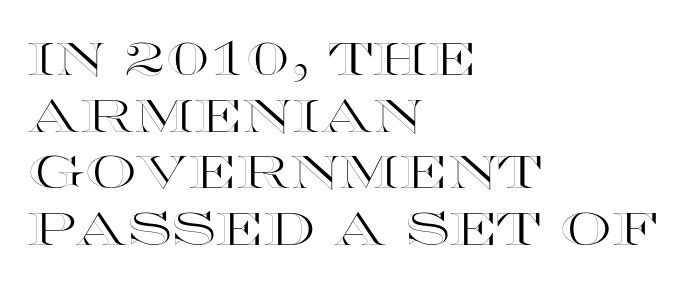
Q: Is the text italic (slanted)? A: No, it is upright.
Q: Is the text underlined? A: No.
Q: How is the paragraph aligned? A: Left-aligned.
Q: Is the spacing between letters normal or unusually wide? A: Normal.
Q: Width (condensed, normal, or wide)? A: Wide.
Q: x-height? A: Large.
Q: Monospaced? A: No.
